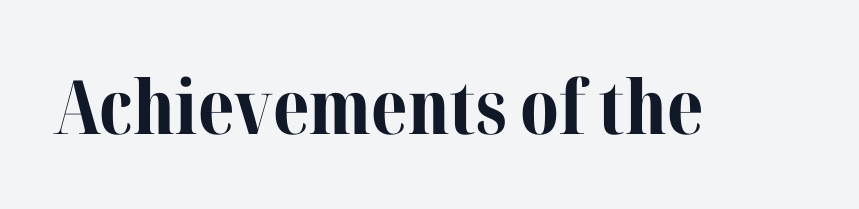
{"serif": "yes", "italic": "no", "bold": "yes", "weight": "bold", "width": "normal", "stroke_contrast": "medium", "x_height": "medium", "monospaced": "no", "underline": "no", "letter_spacing": "normal", "letter_spacing_em": 0.0, "glyph_px": 75}
